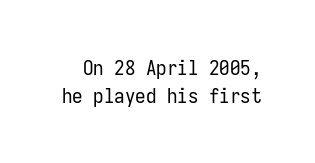
The image shows 21 px text type, upright; set normal line spacing (1.33x), normal letter spacing, not underlined.
